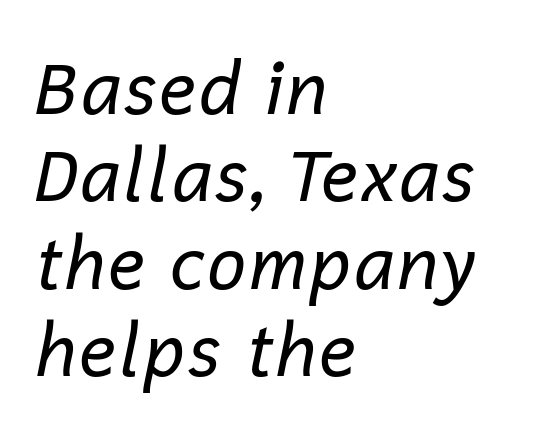
{"italic": "yes", "lean": "right", "slant_degrees": 12, "bold": "no", "weight": "regular", "width": "normal", "stroke_contrast": "low", "x_height": "medium", "monospaced": "no", "underline": "no", "align": "left", "line_spacing_ratio": 1.23, "letter_spacing": "normal", "letter_spacing_em": 0.0, "glyph_px": 71}
